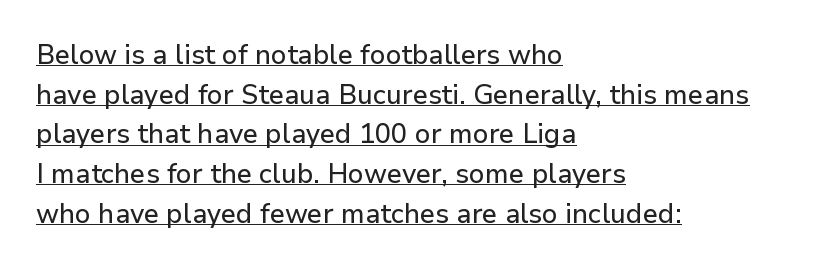
What's the leading like? Ordinary, nothing unusual. Do the letters lean? They stand straight. The letterforms sit shoulder to shoulder at normal distance. Does a line run under the words? Yes, clearly. The paragraph has a hard left edge and a soft right edge.
